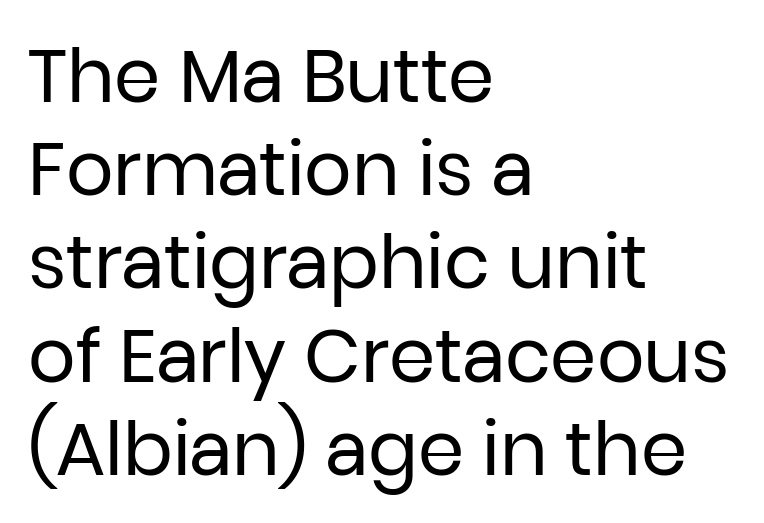
Q: Is the text bold? A: No.
Q: Is the text italic (slanted)? A: No, it is upright.
Q: Is the typeface a serif or a sans-serif typeface? A: Sans-serif.
Q: Is the text underlined? A: No.
Q: How is the paragraph aligned? A: Left-aligned.
Q: Is the spacing between letters normal or unusually wide? A: Normal.
Q: Is the spacing between lines tight, normal or loose? A: Normal.
Q: Width (condensed, normal, or wide)? A: Normal.
Q: Stroke contrast? A: Low.
Q: x-height? A: Medium.
Q: Monospaced? A: No.
